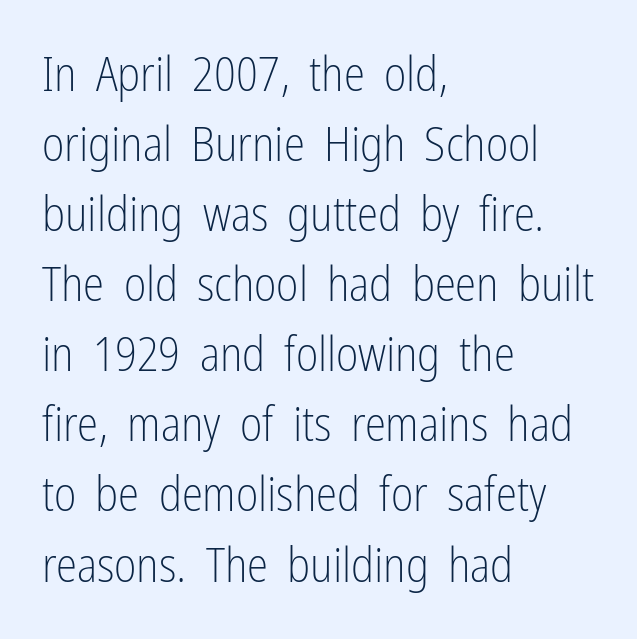
Is the letter spacing exaggerated? No — it looks like the ordinary default. These lines sit exactly where default settings would place them. These lines are composed in type without serifs. Every character sits straight up, as roman type does. Horizontal alignment here is leftward, the default for most running prose. Underline: absent.
